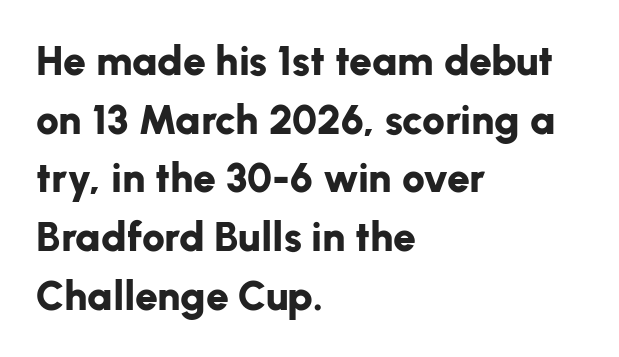
The image shows 41 px bold sans-serif type, upright; set left-aligned, normal line spacing (1.43x), normal letter spacing, not underlined; low stroke contrast and a medium x-height.
